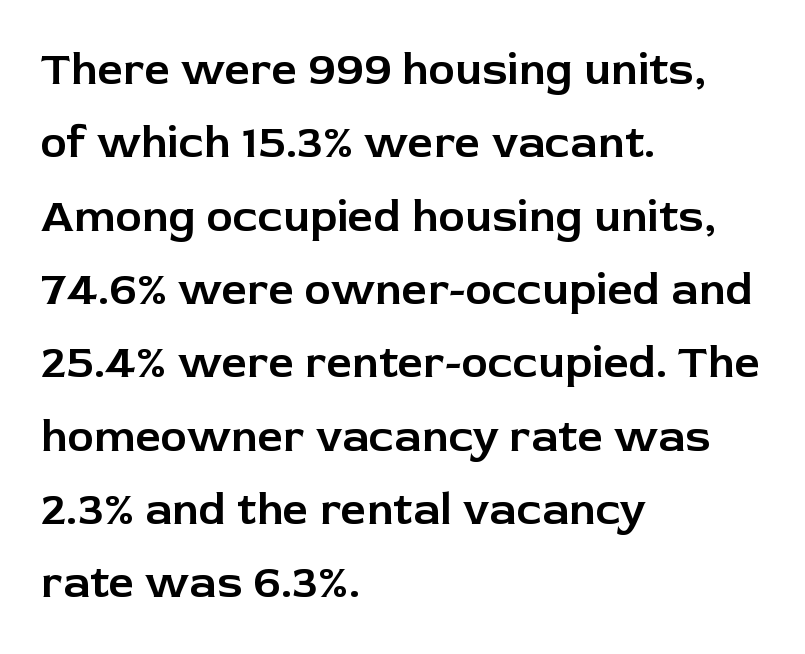
The image shows 45 px sans-serif type, upright; set left-aligned, normal line spacing (1.63x), normal letter spacing, not underlined; low stroke contrast and a medium x-height.
